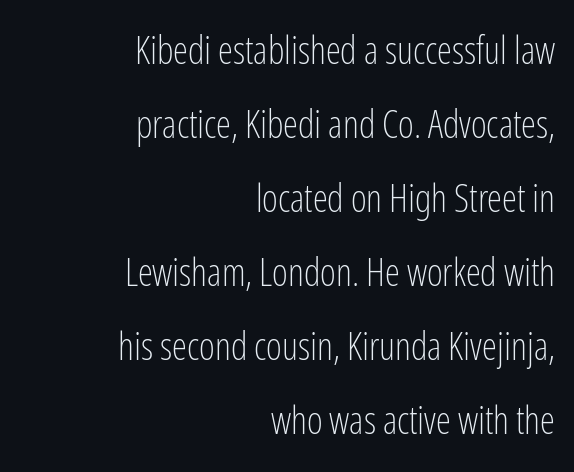
Does the copy run flush right? Yes — the right margin is perfectly even. The letterforms sit at book weight or below. Line spacing here is loose. What stands out about the letter spacing? Nothing — it is the standard amount. Rendered with straight, roman letterforms. Note the varied advance widths — an 'i' is clearly narrower than an 'm'.
